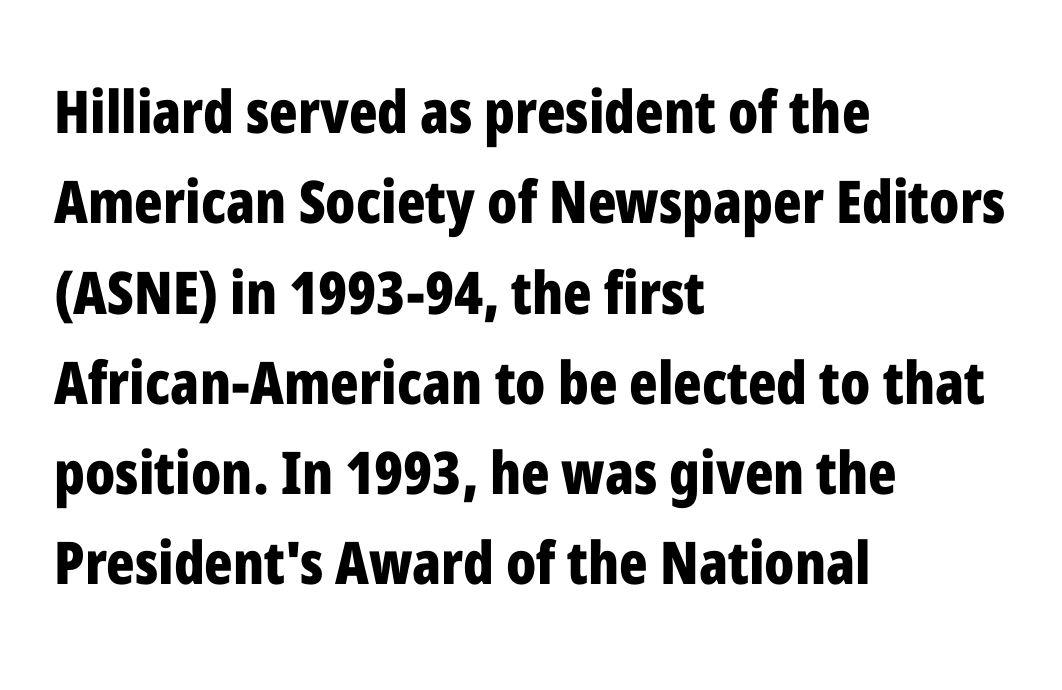
The image shows 59 px bold, condensed sans-serif type, upright; set left-aligned, normal line spacing (1.53x), normal letter spacing, not underlined; low stroke contrast and a medium x-height.
